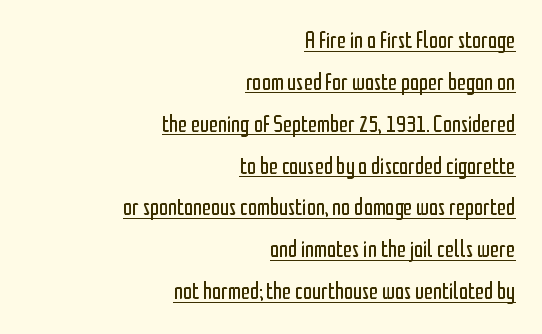
{"italic": "no", "bold": "no", "underline": "yes", "align": "right", "line_spacing_ratio": 1.82, "letter_spacing": "normal", "letter_spacing_em": 0.0, "glyph_px": 23}
